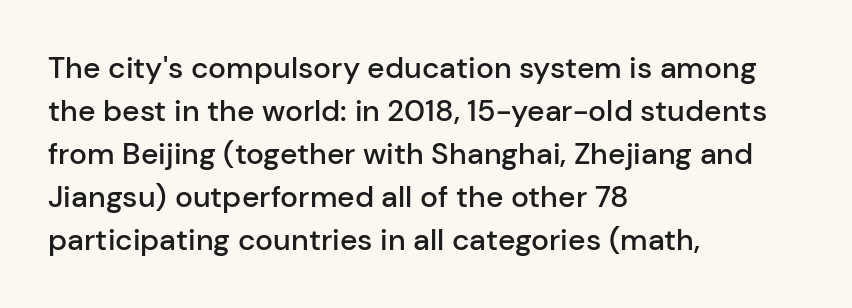
The image shows 30 px semibold sans-serif type, upright; set left-aligned, normal line spacing (1.43x), normal letter spacing, not underlined; low stroke contrast and a medium x-height.
